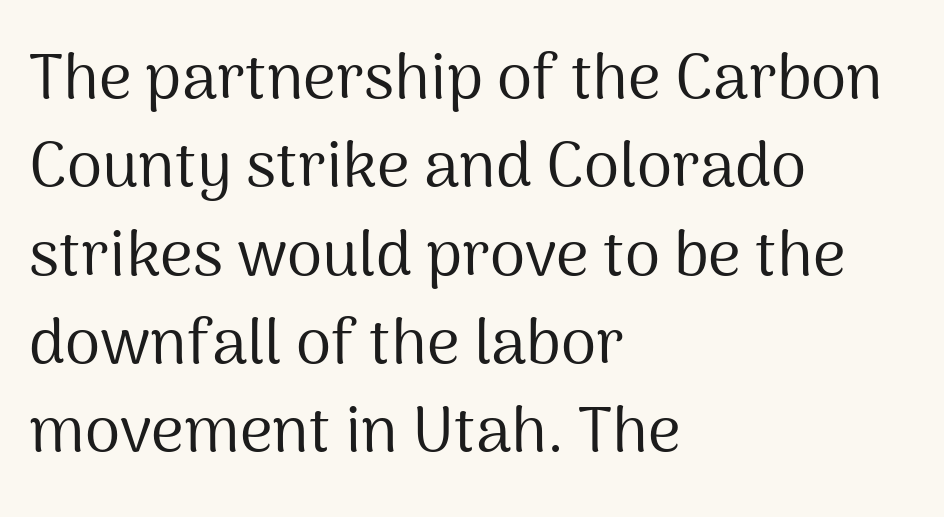
{"serif": "no", "italic": "no", "bold": "no", "weight": "regular", "width": "normal", "stroke_contrast": "medium", "x_height": "medium", "monospaced": "no", "underline": "no", "align": "left", "line_spacing": "normal", "line_spacing_ratio": 1.38, "letter_spacing": "normal", "letter_spacing_em": 0.0, "glyph_px": 64}
